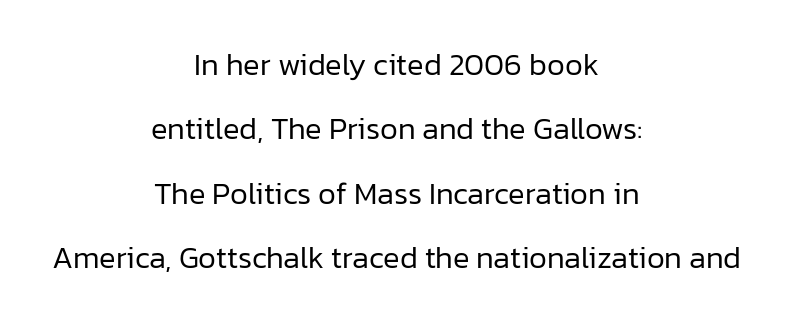
Q: Is the text bold? A: No.
Q: Is the text italic (slanted)? A: No, it is upright.
Q: Is the typeface a serif or a sans-serif typeface? A: Sans-serif.
Q: Is the text underlined? A: No.
Q: How is the paragraph aligned? A: Centered.
Q: Is the spacing between letters normal or unusually wide? A: Normal.
Q: Is the spacing between lines tight, normal or loose? A: Loose.
Q: Width (condensed, normal, or wide)? A: Normal.
Q: Stroke contrast? A: Low.
Q: x-height? A: Medium.
Q: Monospaced? A: No.
